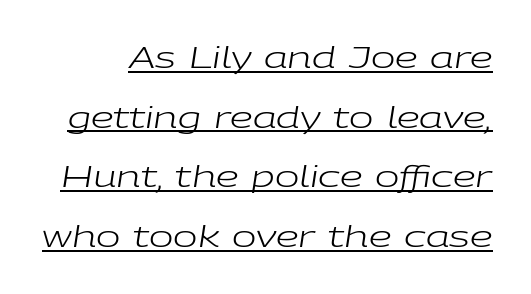
Q: Is the text bold? A: No.
Q: Is the text italic (slanted)? A: Yes, it leans right by about 9 degrees.
Q: Is the text underlined? A: Yes.
Q: Is the spacing between letters normal or unusually wide? A: Normal.
Q: Is the spacing between lines tight, normal or loose? A: Loose.
Q: Width (condensed, normal, or wide)? A: Wide.
Q: Stroke contrast? A: Low.
Q: x-height? A: Medium.
Q: Monospaced? A: No.
